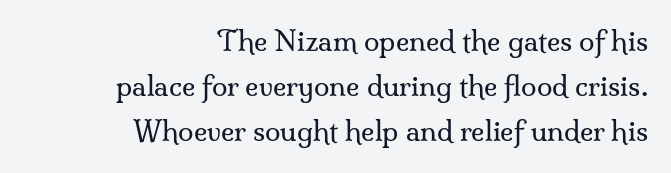
Type style note: has serifs. Varying glyph widths throughout — classic text-font behaviour. The text block is weighted toward the right margin, trailing off unevenly leftward. Weight: in the light-to-regular range. The line-height multiplier appears to be the usual default. The area under the type is left untouched.
